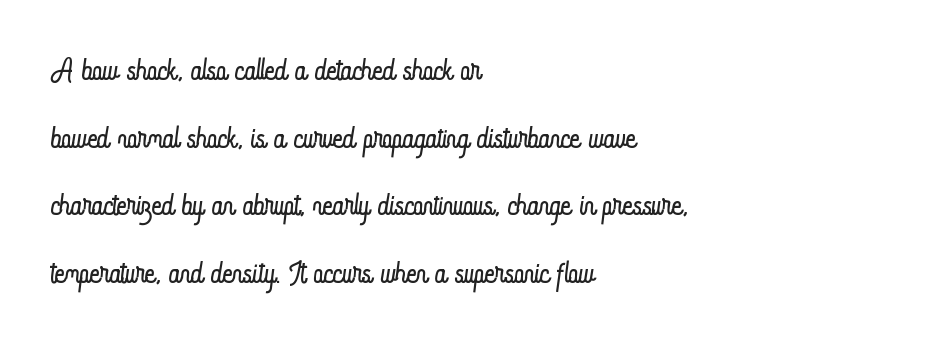
A quiet, ordinary-to-light weight characterises the typeface. Type without underlining. Is there much room between lines? A standard amount, neither cramped nor airy. Note the varied advance widths — an 'i' is clearly narrower than an 'm'. All the whitespace from short lines collects on the right. Here the glyphs are tracked normally, forming tight word shapes.
